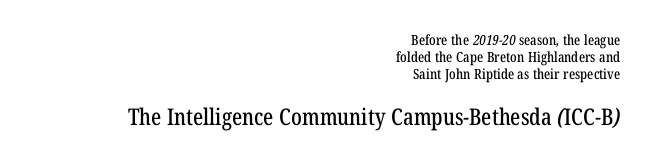
The rendering keeps characters at their native spacing. The lower block of text is set noticeably larger than the block above it. A student would call this right alignment; a typographer would say flush right, rag left. Glance below the letters and you will spot only blank space.
